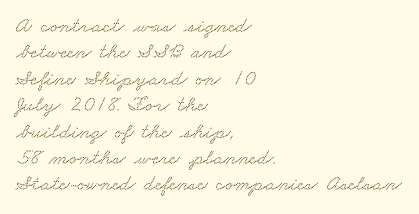
Q: Is the text underlined? A: No.
Q: How is the paragraph aligned? A: Left-aligned.
Q: Is the spacing between letters normal or unusually wide? A: Normal.
